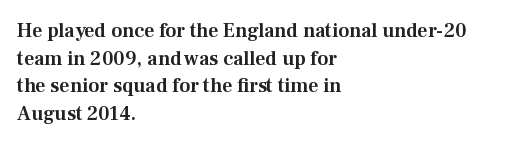
Q: Is the text italic (slanted)? A: No, it is upright.
Q: Is the text underlined? A: No.
Q: How is the paragraph aligned? A: Left-aligned.
Q: Is the spacing between letters normal or unusually wide? A: Normal.
Q: Is the spacing between lines tight, normal or loose? A: Normal.
